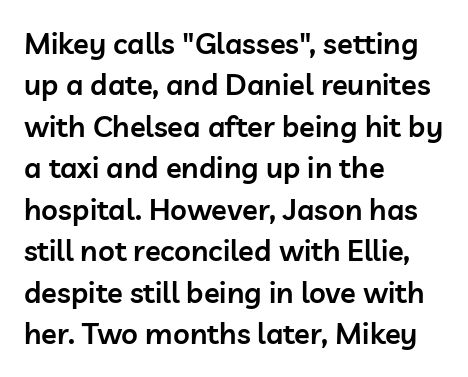
The image shows 29 px semibold sans-serif type, upright; set left-aligned, normal line spacing (1.43x), normal letter spacing, not underlined; low stroke contrast and a medium x-height.
